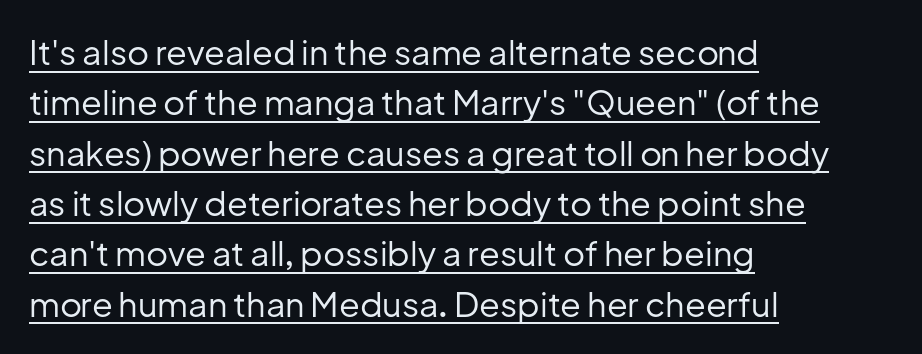
Q: Is the text bold? A: No.
Q: Is the text italic (slanted)? A: No, it is upright.
Q: Is the typeface a serif or a sans-serif typeface? A: Sans-serif.
Q: Is the text underlined? A: Yes.
Q: How is the paragraph aligned? A: Left-aligned.
Q: Is the spacing between letters normal or unusually wide? A: Normal.
Q: Is the spacing between lines tight, normal or loose? A: Normal.
Q: Width (condensed, normal, or wide)? A: Normal.
Q: Stroke contrast? A: Low.
Q: x-height? A: Medium.
Q: Monospaced? A: No.
